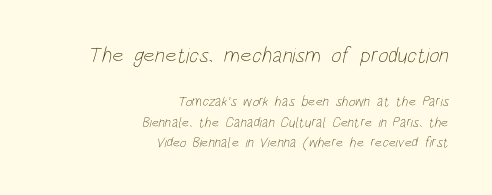
The image shows 22 px text type; set right-aligned, normal line spacing (1.47x), normal letter spacing, not underlined; the first (top) block is 1.57x larger.
